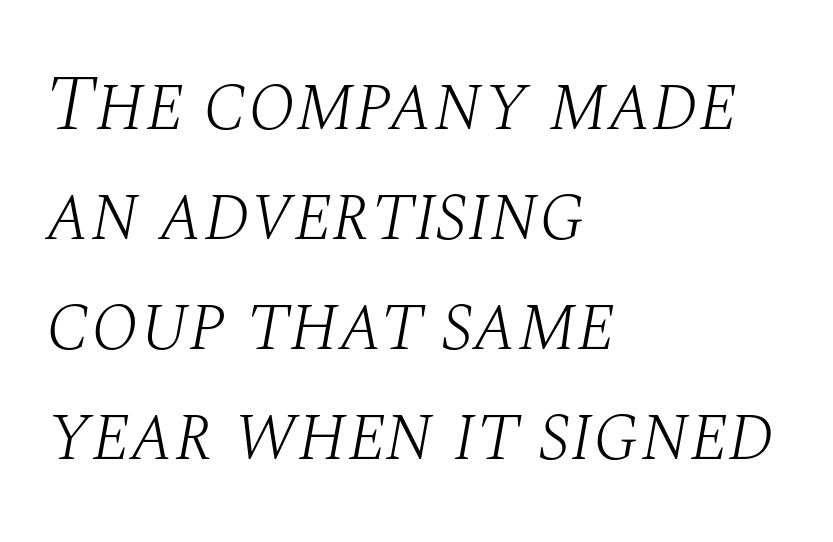
Looks like regular typesetting: each glyph gets only the width it needs. Type without underlining. Baseline-to-baseline distance is the conventional proportion of letter height. Where is the straight margin? On the left.
